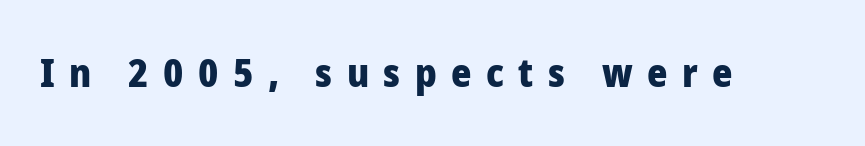
{"serif": "no", "italic": "no", "bold": "yes", "weight": "heavy", "width": "normal", "stroke_contrast": "low", "x_height": "medium", "monospaced": "no", "underline": "no", "letter_spacing": "wide", "letter_spacing_em": 0.37, "glyph_px": 39}
